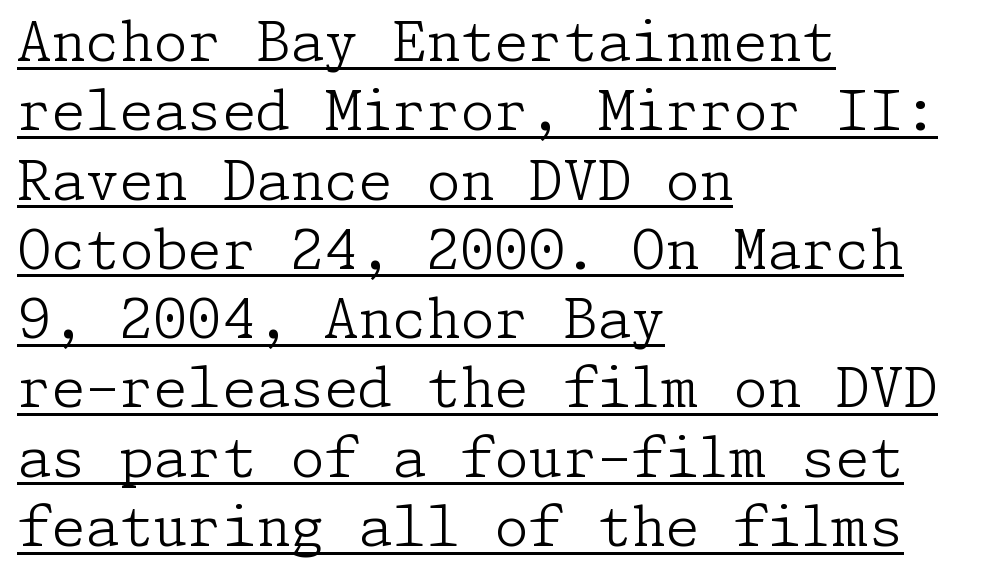
The font's upright variant was chosen for this text. Weight class: somewhere from thin through regular. A typesetter would label this face a serif. If you measured baseline to baseline, you'd find a middling distance. Words appear dense and cohesive because spacing is normal.
